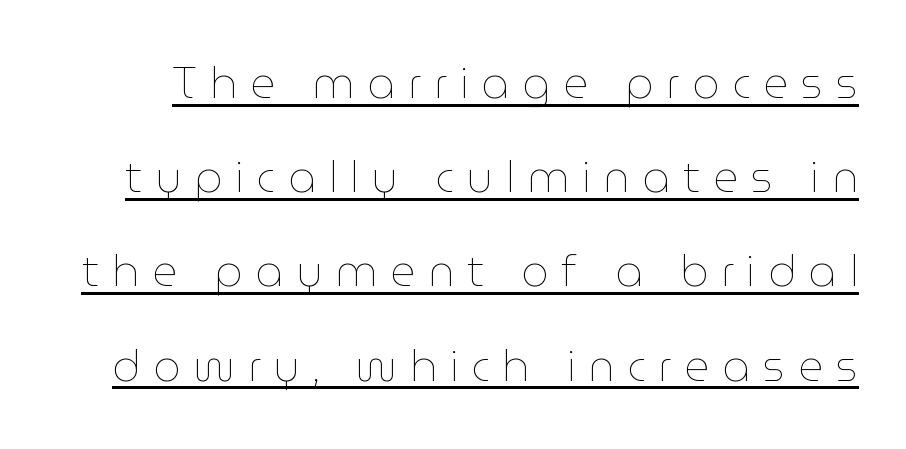
Q: Is the text bold? A: No.
Q: Is the text italic (slanted)? A: No, it is upright.
Q: Is the text underlined? A: Yes.
Q: Is the spacing between letters normal or unusually wide? A: Unusually wide.
Q: Is the spacing between lines tight, normal or loose? A: Loose.
Q: Width (condensed, normal, or wide)? A: Normal.
Q: Stroke contrast? A: Low.
Q: x-height? A: Medium.
Q: Monospaced? A: No.
